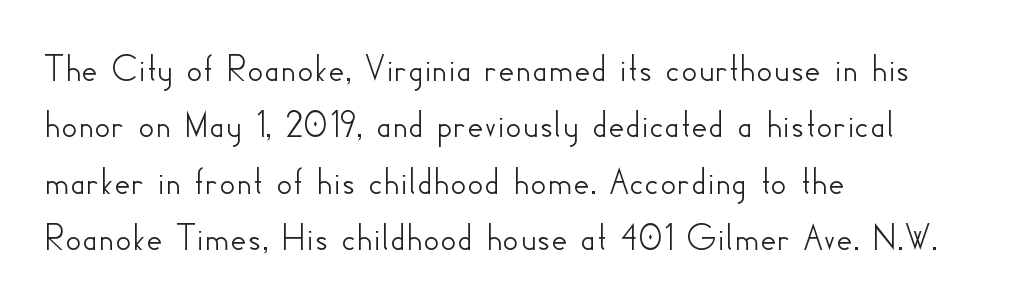
The lettering stays uniformly vertical, giving the passage a roman look. The lines in this sample share a left origin and differ only in where they stop. There is no visible air inserted between adjacent glyphs. The face used here is proportionally spaced, like ordinary book or web type.
